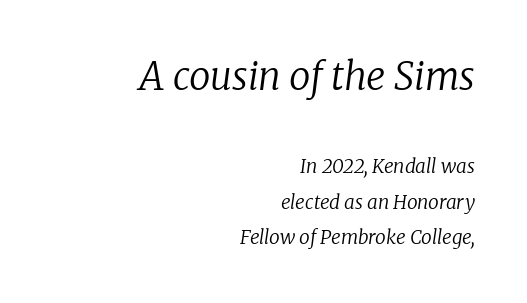
Q: Is the text bold? A: No.
Q: Is the text italic (slanted)? A: Yes, it leans right by about 8 degrees.
Q: Is the typeface a serif or a sans-serif typeface? A: Serif.
Q: Is the text underlined? A: No.
Q: How is the paragraph aligned? A: Right-aligned.
Q: Is the spacing between letters normal or unusually wide? A: Normal.
Q: Which block of text is set in a larger size, the first (top) or the second (bottom)? A: The first (top) one.
Q: Width (condensed, normal, or wide)? A: Normal.
Q: Stroke contrast? A: Low.
Q: x-height? A: Medium.
Q: Monospaced? A: No.
